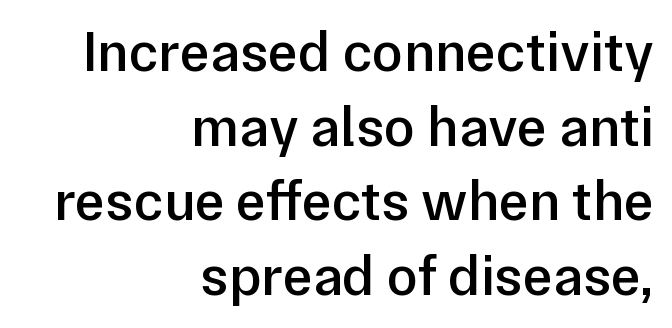
Nope, no serifs anywhere on these letters. The rendering uses natural spacing where letterforms have individual widths. The text block is weighted toward the right margin, trailing off unevenly leftward. Whoever set this chose a conventional vertical rhythm. You can tell it's not italic because the verticals are truly vertical. Short note: letters normally spaced.
